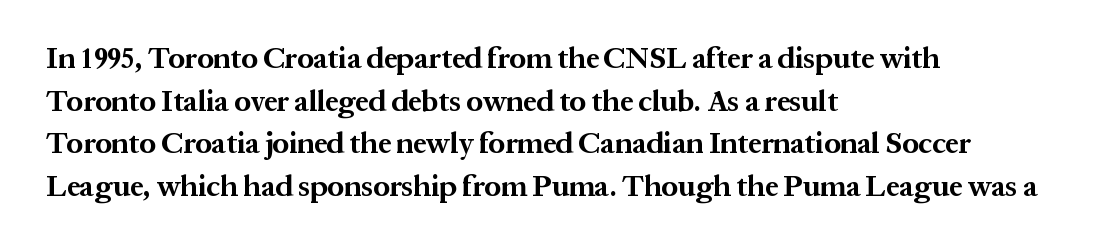
{"serif": "yes", "italic": "no", "bold": "yes", "weight": "bold", "width": "normal", "stroke_contrast": "medium", "x_height": "medium", "monospaced": "no", "underline": "no", "align": "left", "line_spacing": "normal", "line_spacing_ratio": 1.47, "letter_spacing": "normal", "letter_spacing_em": 0.0, "glyph_px": 29}
